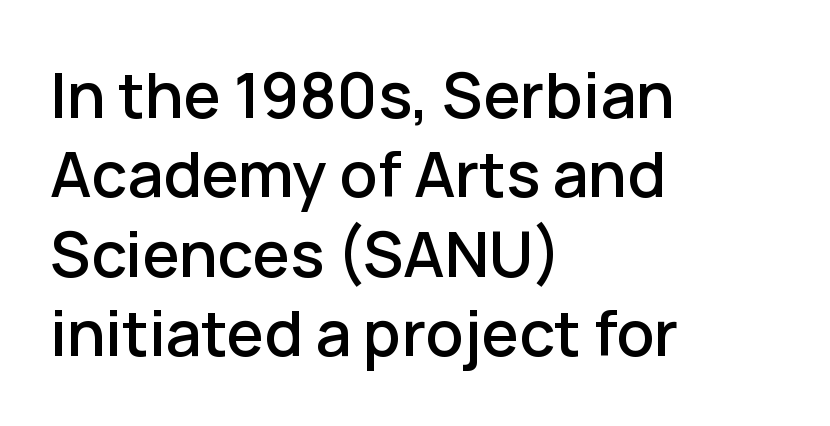
Q: Is the text italic (slanted)? A: No, it is upright.
Q: Is the typeface a serif or a sans-serif typeface? A: Sans-serif.
Q: Is the text underlined? A: No.
Q: How is the paragraph aligned? A: Left-aligned.
Q: Is the spacing between letters normal or unusually wide? A: Normal.
Q: Is the spacing between lines tight, normal or loose? A: Normal.
Q: Width (condensed, normal, or wide)? A: Normal.
Q: Stroke contrast? A: Low.
Q: x-height? A: Medium.
Q: Monospaced? A: No.
